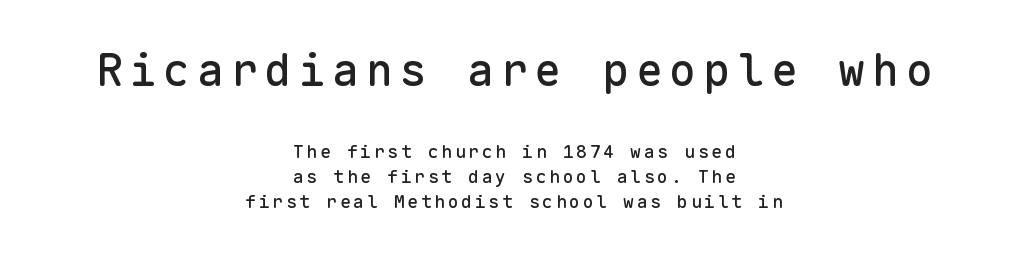
The image shows 45 px sans-serif type, upright, monospaced; set centered, normal line spacing (1.39x), not underlined; the first (top) block is 2.5x larger; low stroke contrast and a medium x-height.
